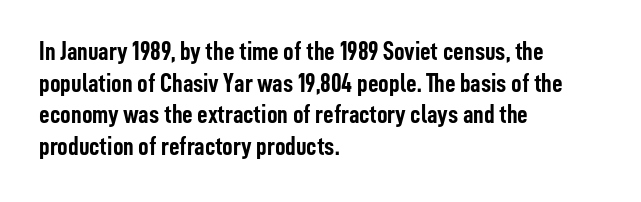
Q: Is the text bold? A: Yes.
Q: Is the text italic (slanted)? A: No, it is upright.
Q: Is the text underlined? A: No.
Q: How is the paragraph aligned? A: Left-aligned.
Q: Is the spacing between letters normal or unusually wide? A: Normal.
